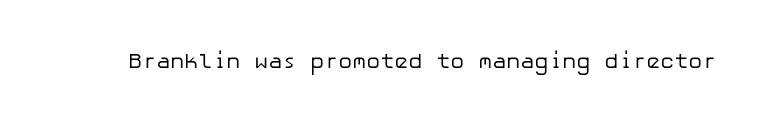
{"italic": "no", "bold": "no", "underline": "no", "letter_spacing": "normal", "letter_spacing_em": 0.0, "glyph_px": 21}
